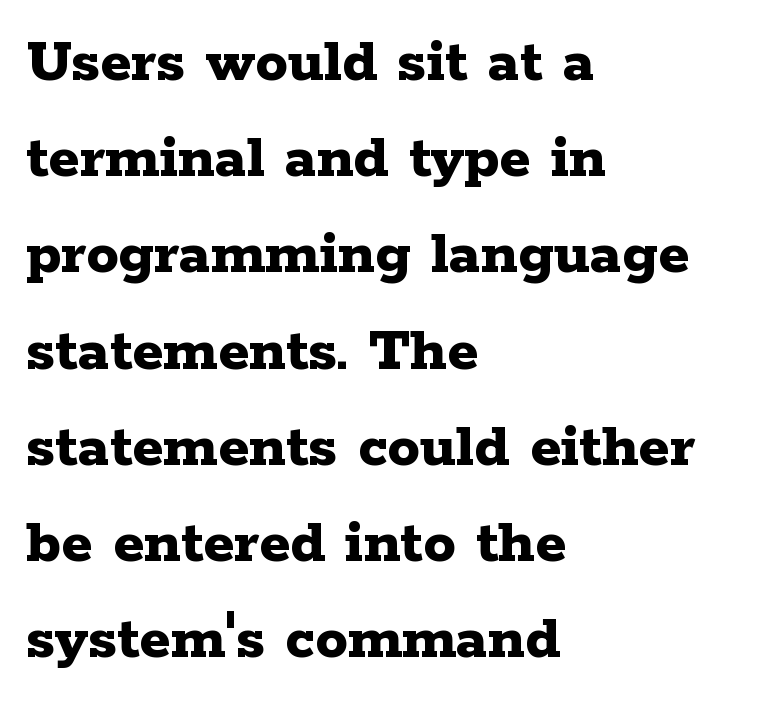
The space directly below the letters is spotless. The vertical gap from one line to the next is medium. Compared with typical body copy, the letter spacing here is the same. Observe the serifs anchoring each vertical stroke in this sample. Each letter keeps its own natural width here, so spacing adapts to shape. Typeset ragged right — the left edge is the straight one.
